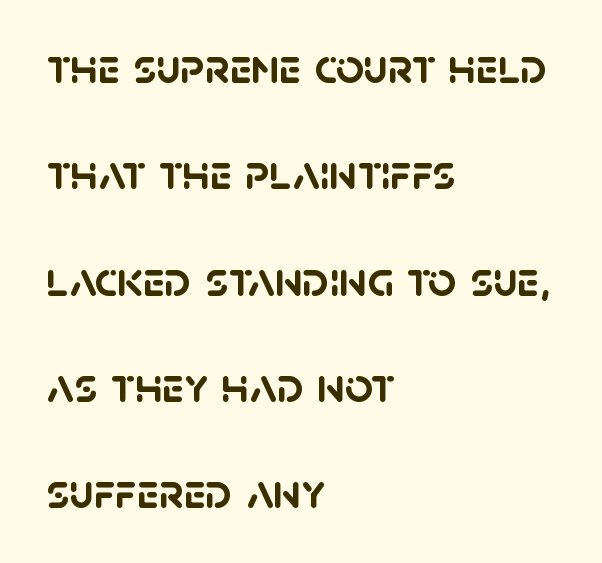
Q: Is the text bold? A: Yes.
Q: Is the typeface a serif or a sans-serif typeface? A: Sans-serif.
Q: Is the text underlined? A: No.
Q: How is the paragraph aligned? A: Left-aligned.
Q: Is the spacing between letters normal or unusually wide? A: Normal.
Q: Is the spacing between lines tight, normal or loose? A: Loose.
Q: Width (condensed, normal, or wide)? A: Normal.
Q: Stroke contrast? A: Low.
Q: x-height? A: Large.
Q: Monospaced? A: No.
